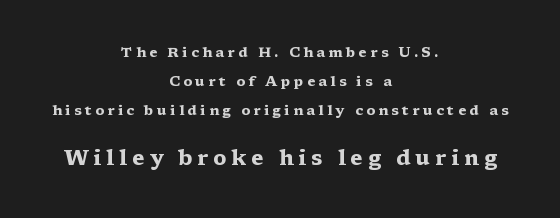
{"italic": "no", "bold": "yes", "underline": "no", "align": "center", "line_spacing": "loose", "line_spacing_ratio": 2.06, "letter_spacing": "wide", "letter_spacing_em": 0.24, "larger_block": "second", "size_ratio": 1.5, "glyph_px": 21}
